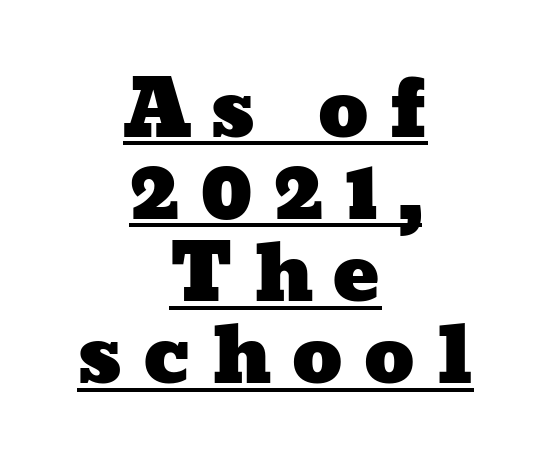
The image shows 79 px wide type; set centered, tight line spacing (1.04x), unusually wide letter spacing (+0.25 em), underlined; low stroke contrast and a medium x-height.
